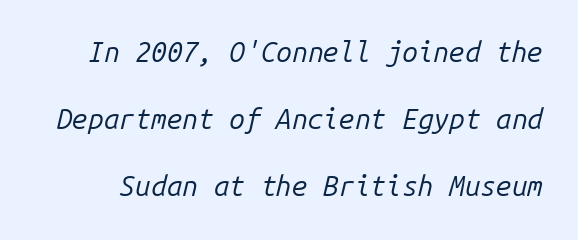
The image shows 28 px regular-weight type, italic (leaning right), monospaced; set loose line spacing (2.4x), normal letter spacing, not underlined; low stroke contrast and a medium x-height.
